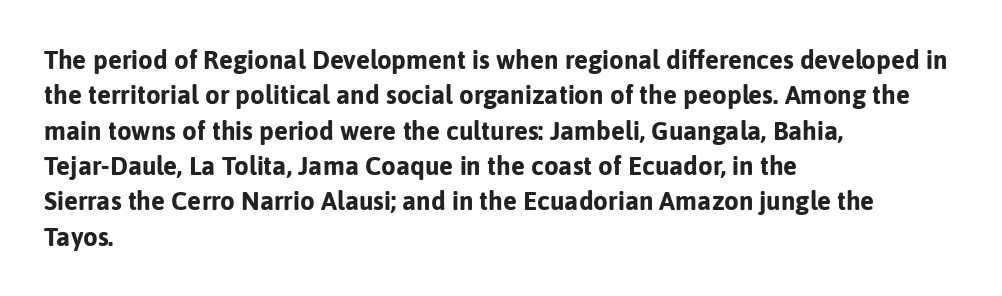
The image shows 26 px bold type, upright; set left-aligned, normal line spacing (1.36x), normal letter spacing, not underlined.
